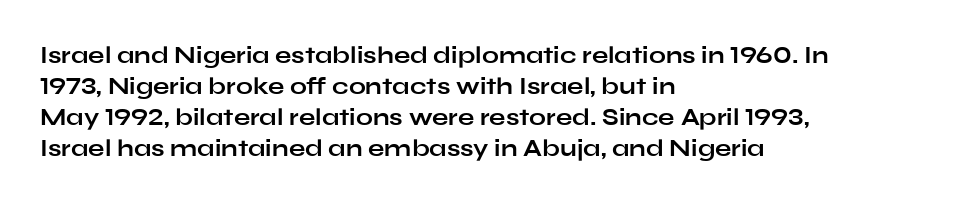
{"italic": "no", "bold": "yes", "underline": "no", "align": "left", "line_spacing": "normal", "line_spacing_ratio": 1.29, "letter_spacing": "normal", "letter_spacing_em": 0.0, "glyph_px": 24}
